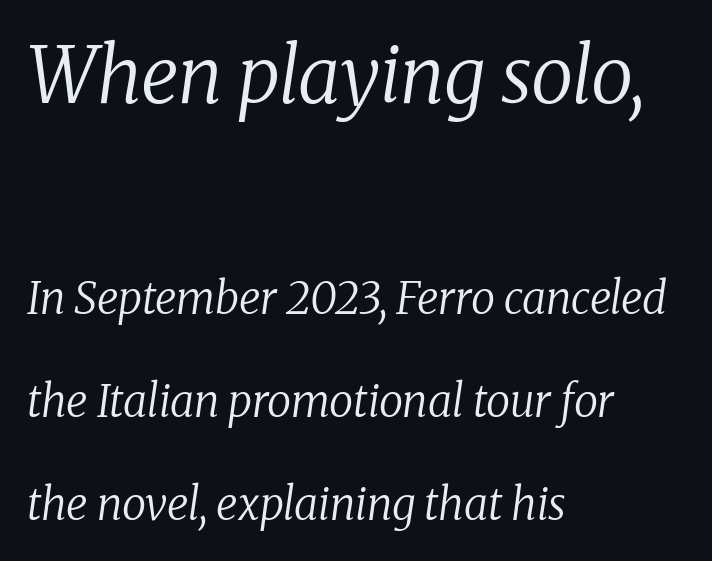
Q: Is the text bold? A: No.
Q: Is the text italic (slanted)? A: Yes, it leans right by about 8 degrees.
Q: Is the typeface a serif or a sans-serif typeface? A: Serif.
Q: Is the text underlined? A: No.
Q: How is the paragraph aligned? A: Left-aligned.
Q: Is the spacing between letters normal or unusually wide? A: Normal.
Q: Is the spacing between lines tight, normal or loose? A: Loose.
Q: Which block of text is set in a larger size, the first (top) or the second (bottom)? A: The first (top) one.
Q: Width (condensed, normal, or wide)? A: Normal.
Q: Stroke contrast? A: Low.
Q: x-height? A: Medium.
Q: Monospaced? A: No.
